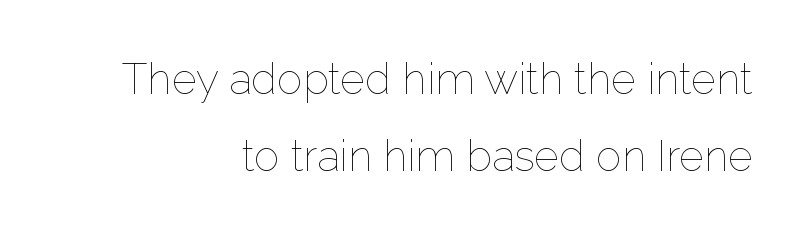
Q: Is the text bold? A: No.
Q: Is the text italic (slanted)? A: No, it is upright.
Q: Is the text underlined? A: No.
Q: How is the paragraph aligned? A: Right-aligned.
Q: Is the spacing between letters normal or unusually wide? A: Normal.
Q: Width (condensed, normal, or wide)? A: Normal.
Q: Stroke contrast? A: Low.
Q: x-height? A: Medium.
Q: Monospaced? A: No.
